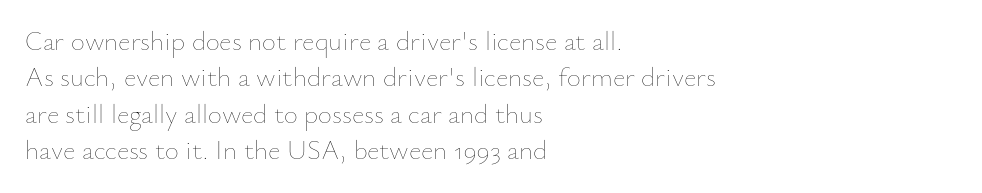
The image shows 27 px text type, upright; set left-aligned, normal line spacing (1.35x), normal letter spacing, not underlined.
